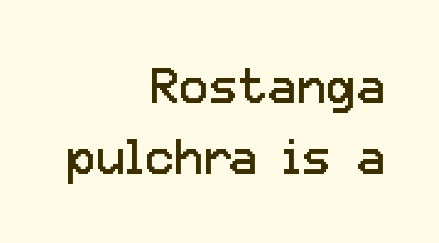
Summary of vertical rhythm: regular, with standard interline spacing. Here the glyphs are tracked normally, forming tight word shapes. Ink coverage per letter is moderate at most. Here the designer chose a conventional face with non-uniform glyph widths.
